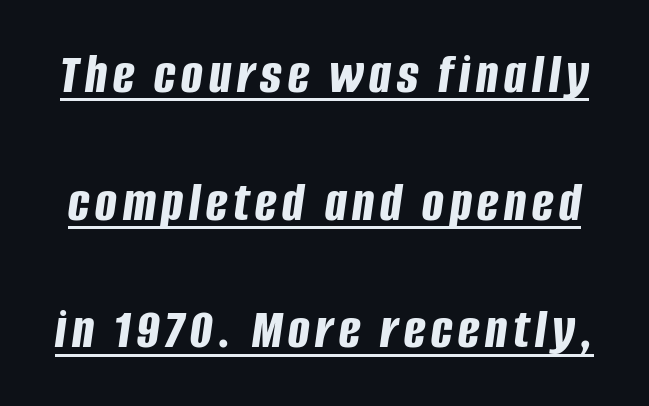
The specimen reads as italic at a glance. This is underlined copy, the kind a proofreader might mark for attention. Emphasis by weight is at full strength: bold. A typesetter would call this proportional, since set widths differ per character. Airy leading.
